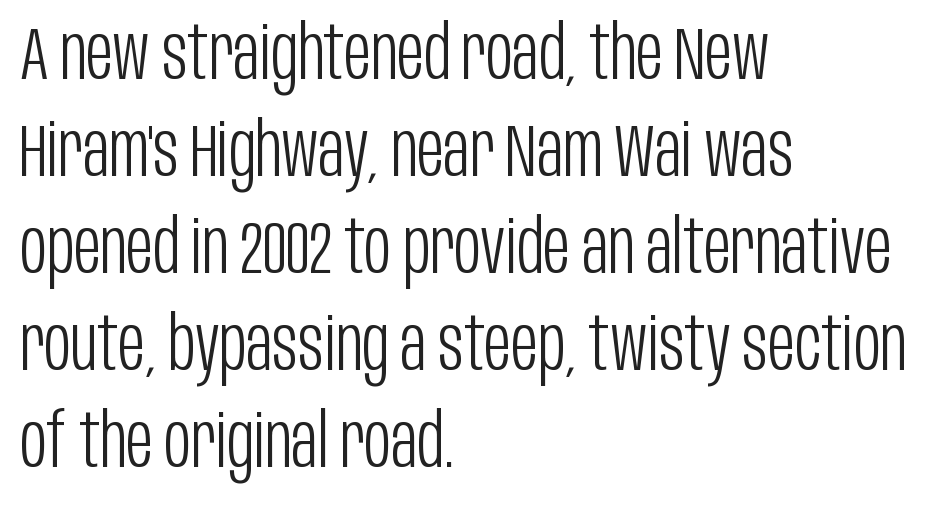
The image shows 74 px light, condensed sans-serif type, upright; set left-aligned, normal line spacing (1.31x), normal letter spacing, not underlined; low stroke contrast and a large x-height.
